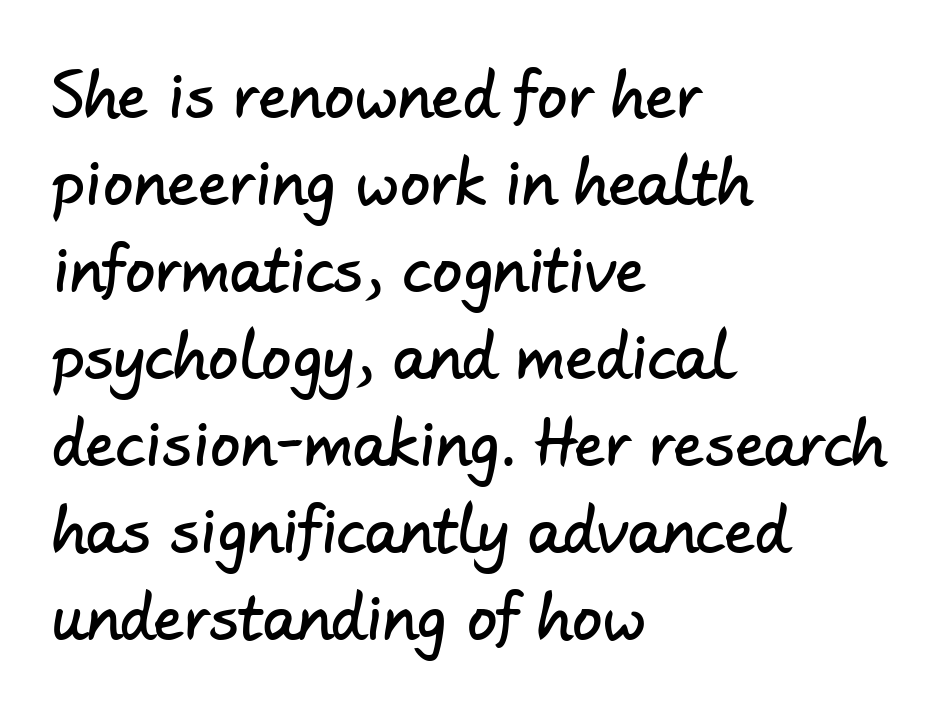
This sample is left-justified, so line endings fall wherever the words run out. Evenly set lines give the paragraph a standard silhouette. Do the characters align in a grid? No, the font is proportional. Examine the stroke ends and you'll find no serifs.
